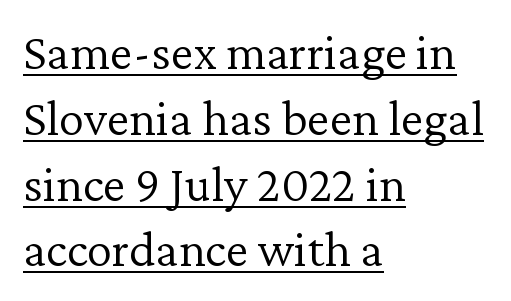
The image shows 51 px light serif type, upright; set left-aligned, normal line spacing (1.29x), normal letter spacing, underlined; low stroke contrast and a medium x-height.
